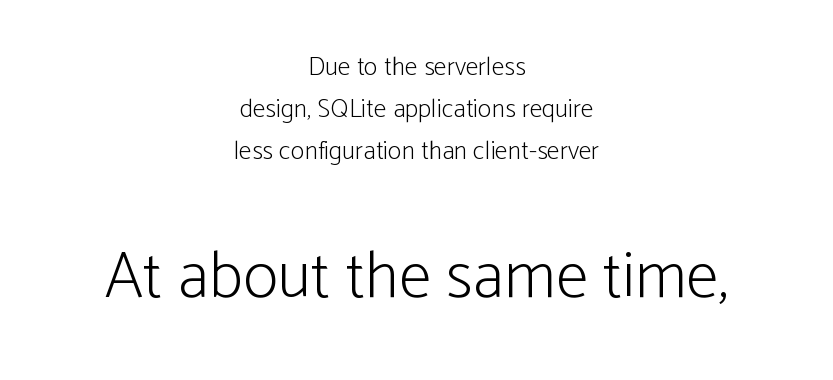
Q: Is the text bold? A: No.
Q: Is the text italic (slanted)? A: No, it is upright.
Q: Is the typeface a serif or a sans-serif typeface? A: Sans-serif.
Q: Is the text underlined? A: No.
Q: How is the paragraph aligned? A: Centered.
Q: Is the spacing between letters normal or unusually wide? A: Normal.
Q: Is the spacing between lines tight, normal or loose? A: Normal.
Q: Which block of text is set in a larger size, the first (top) or the second (bottom)? A: The second (bottom) one.
Q: Width (condensed, normal, or wide)? A: Condensed.
Q: Stroke contrast? A: Low.
Q: x-height? A: Medium.
Q: Monospaced? A: No.
